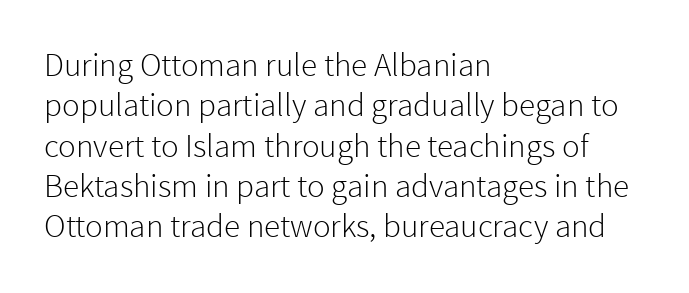
The image shows 33 px light sans-serif type, upright; set left-aligned, line spacing 1.22x, normal letter spacing, not underlined; low stroke contrast and a medium x-height.
